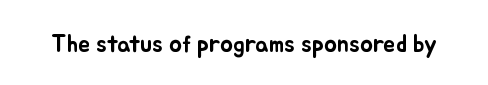
The image shows 24 px text type, upright; set normal letter spacing, not underlined.
